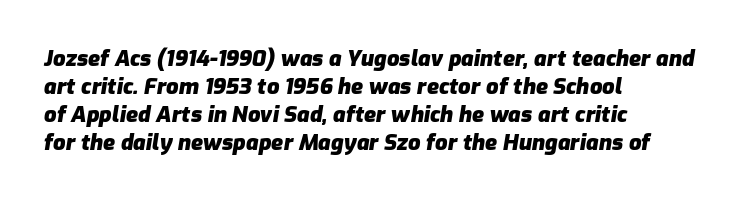
{"italic": "yes", "lean": "right", "slant_degrees": 9, "bold": "yes", "underline": "no", "align": "left", "line_spacing": "normal", "line_spacing_ratio": 1.28, "letter_spacing": "normal", "letter_spacing_em": 0.0, "glyph_px": 22}
